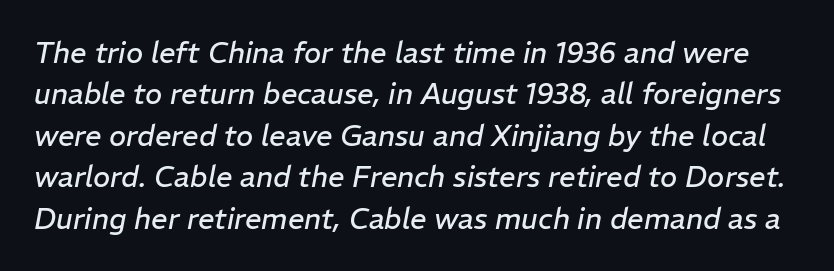
The weight would be labelled regular, book, light, or lighter still. Note the varied advance widths — an 'i' is clearly narrower than an 'm'. A normal amount of white space separates one row of letters from the next. Observe the ordinary spacing: letters are neighbours, not strangers. The foot of each line stays bare and open. This sample uses an oblique cut, with every glyph tilted off the vertical.
